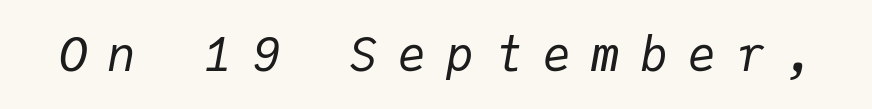
{"italic": "yes", "lean": "right", "slant_degrees": 9, "bold": "no", "weight": "regular", "width": "normal", "stroke_contrast": "low", "x_height": "medium", "monospaced": "yes", "underline": "no", "letter_spacing": "wide", "letter_spacing_em": 0.43, "glyph_px": 47}
